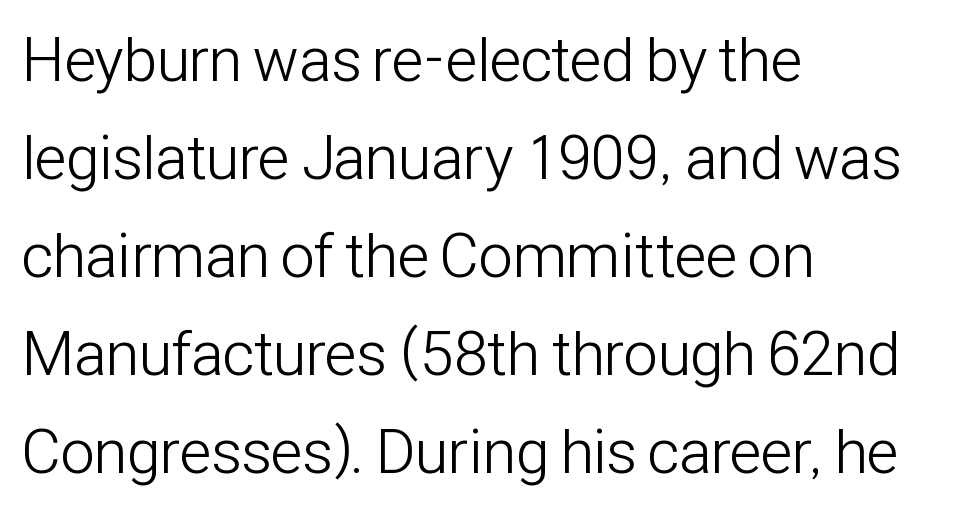
{"serif": "no", "italic": "no", "bold": "no", "weight": "light", "width": "condensed", "stroke_contrast": "low", "x_height": "medium", "monospaced": "no", "underline": "no", "align": "left", "line_spacing": "normal", "line_spacing_ratio": 1.58, "letter_spacing": "normal", "letter_spacing_em": 0.0, "glyph_px": 62}
